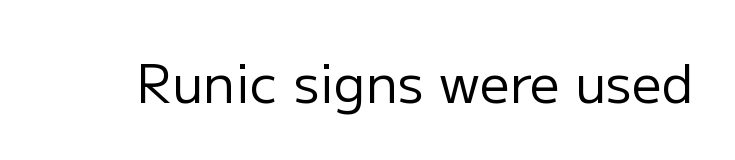
{"serif": "no", "italic": "no", "bold": "no", "weight": "regular", "width": "normal", "stroke_contrast": "low", "x_height": "medium", "monospaced": "no", "underline": "no", "letter_spacing": "normal", "letter_spacing_em": 0.0, "glyph_px": 53}
